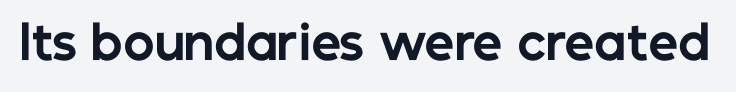
Q: Is the text bold? A: Yes.
Q: Is the text italic (slanted)? A: No, it is upright.
Q: Is the typeface a serif or a sans-serif typeface? A: Sans-serif.
Q: Is the text underlined? A: No.
Q: Is the spacing between letters normal or unusually wide? A: Normal.
Q: Width (condensed, normal, or wide)? A: Normal.
Q: Stroke contrast? A: Low.
Q: x-height? A: Medium.
Q: Monospaced? A: No.
